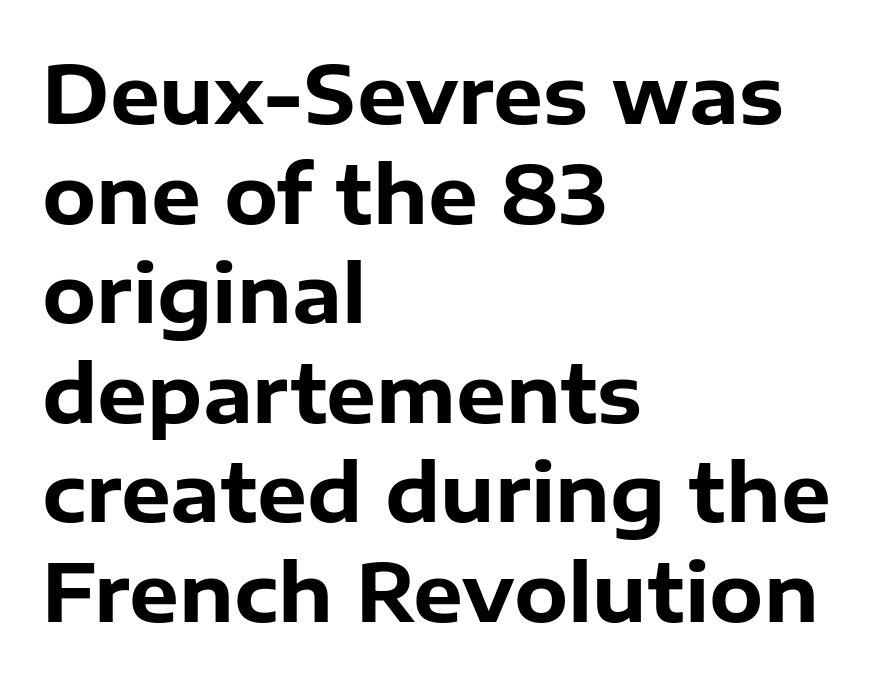
{"serif": "no", "italic": "no", "bold": "yes", "weight": "bold", "width": "normal", "stroke_contrast": "low", "x_height": "medium", "monospaced": "no", "underline": "no", "align": "left", "line_spacing": "normal", "line_spacing_ratio": 1.26, "letter_spacing": "normal", "letter_spacing_em": 0.0, "glyph_px": 79}
